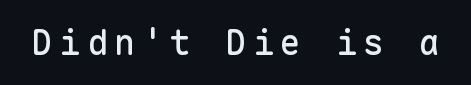
Is this a fixed-width face? Yes — each glyph sits in an identical cell. Font category for this specimen: sans-serif. Quick note: not italic, upright. Check under the words: just untouched page.
